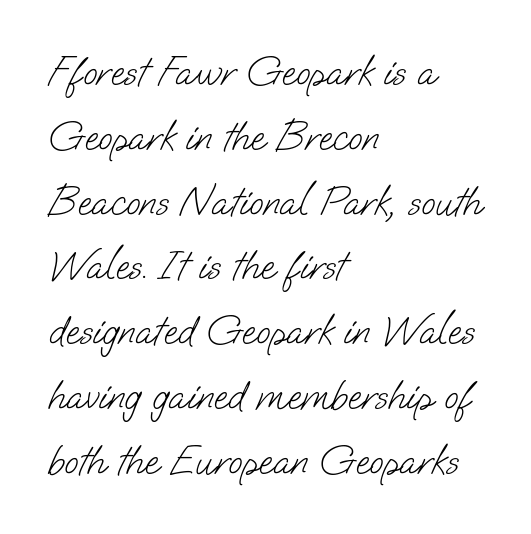
The image shows 41 px light sans-serif type; set left-aligned, normal line spacing (1.58x), normal letter spacing, not underlined; low stroke contrast and a small x-height.
